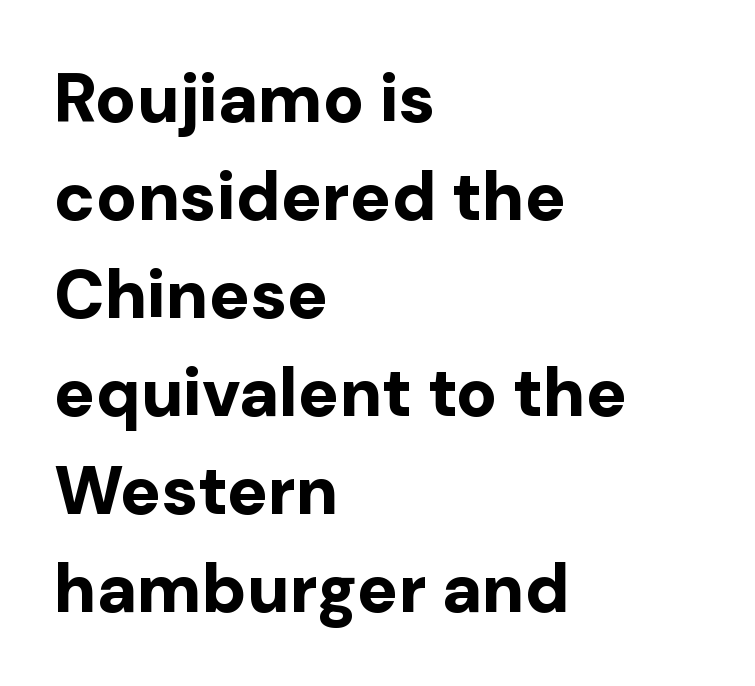
The image shows 68 px bold sans-serif type, upright; set left-aligned, normal line spacing (1.44x), normal letter spacing, not underlined; low stroke contrast and a medium x-height.
